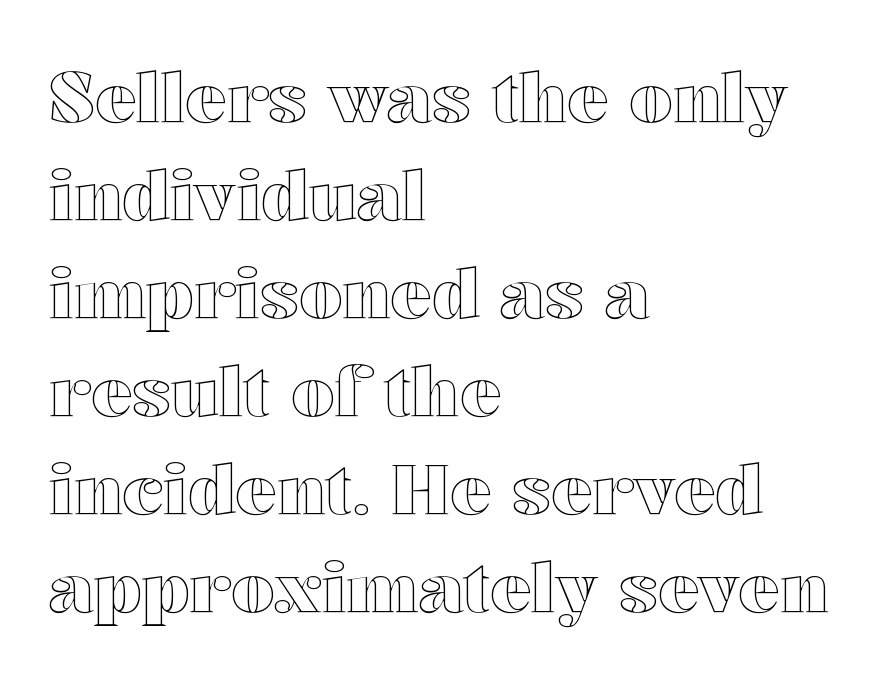
{"italic": "no", "width": "wide", "x_height": "medium", "monospaced": "no", "underline": "no", "align": "left", "line_spacing": "normal", "line_spacing_ratio": 1.42, "letter_spacing": "normal", "letter_spacing_em": 0.0, "glyph_px": 69}
